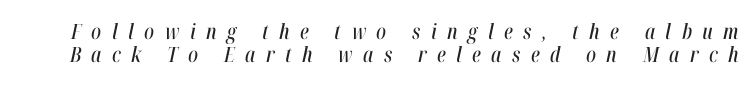
The image shows 21 px text type, italic (leaning right); set tight line spacing (1.09x), unusually wide letter spacing (+0.5 em), not underlined.
